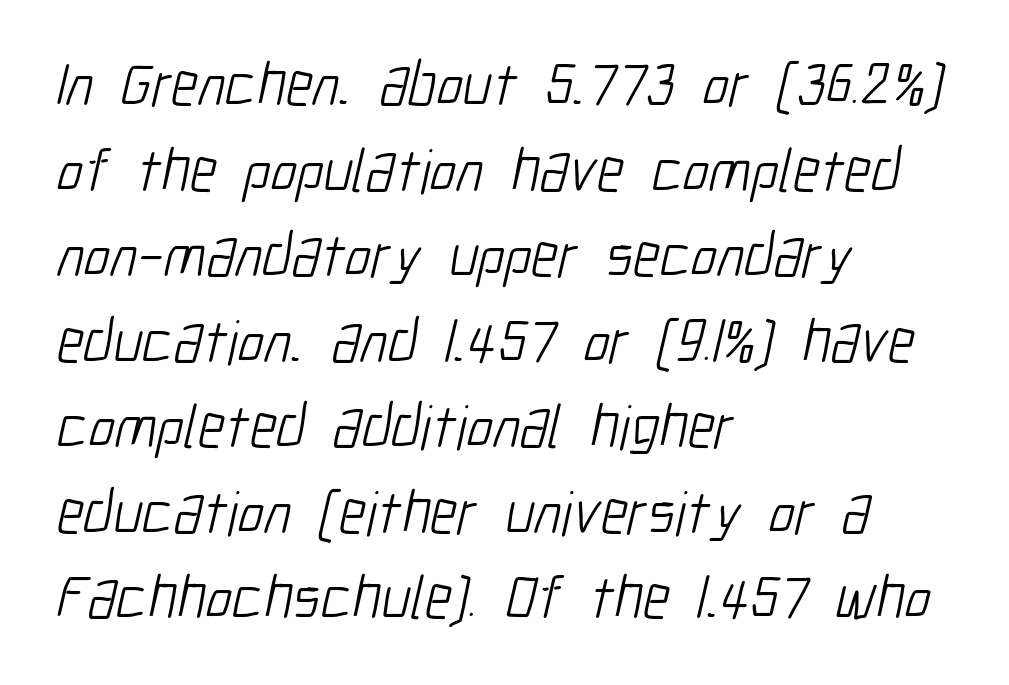
This reads as an unemphasized weight, regular at the heaviest. No word sits above an underline. Alignment: flush left. Think of a printed novel: that variable character pitch is what you see here.
